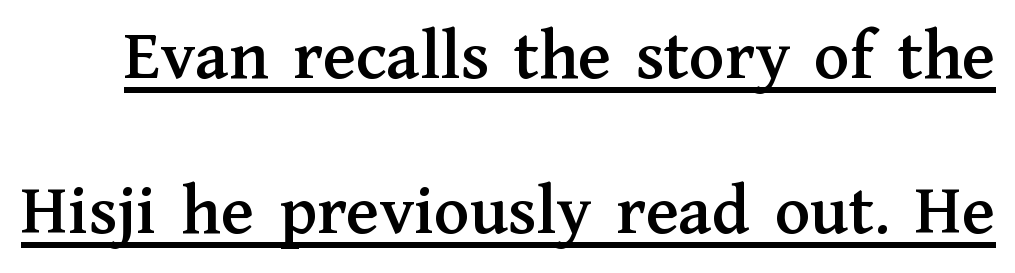
This sample carries an underscore along the baseline area. The typeface chosen for these lines features serifs. These lines are rendered in a variable-pitch font. This is the regular roman posture of the typeface.
